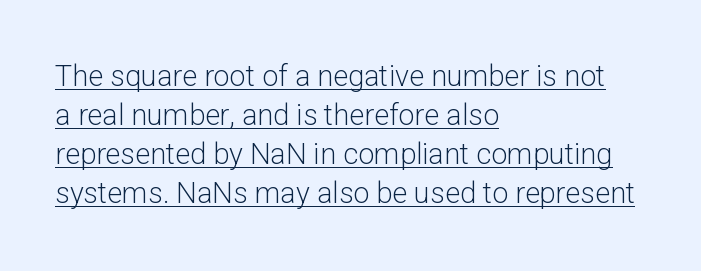
{"serif": "no", "italic": "no", "bold": "no", "weight": "light", "width": "normal", "stroke_contrast": "low", "x_height": "medium", "monospaced": "no", "underline": "yes", "align": "left", "line_spacing": "normal", "line_spacing_ratio": 1.34, "letter_spacing": "normal", "letter_spacing_em": 0.0, "glyph_px": 29}
